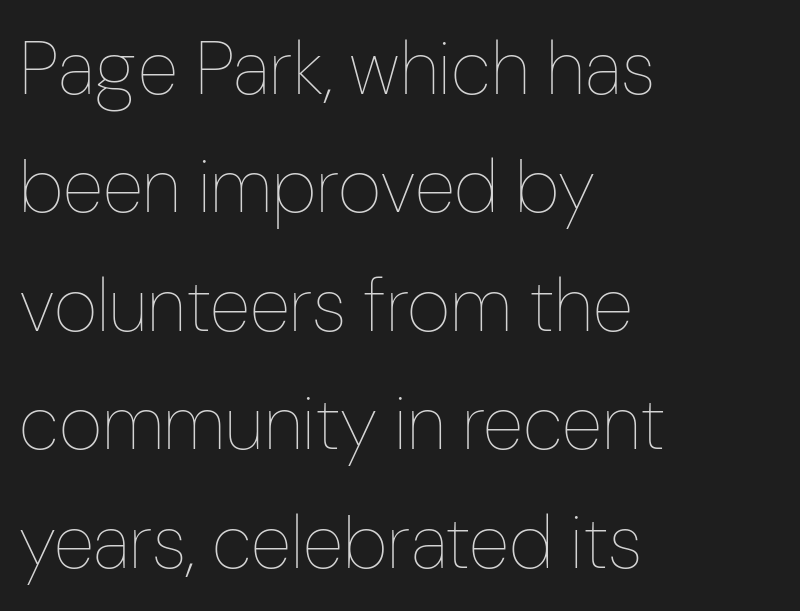
The image shows 75 px thin, condensed type, upright; set left-aligned, normal line spacing (1.58x), normal letter spacing, not underlined; low stroke contrast and a medium x-height.
